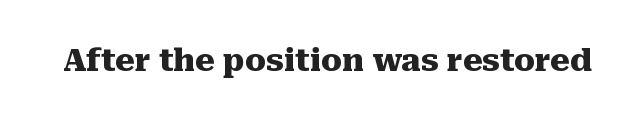
The image shows 31 px heavy serif type, upright; set normal letter spacing, not underlined; medium stroke contrast and a medium x-height.
